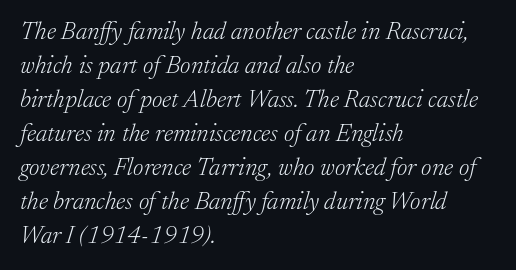
Tall strokes in this sample are angled rather than plumb. A classic flush-left, rag-right setting is used for this passage. The block of text has a typical density, with ordinary space between rows. Plain, unruled lines of type. A quiet, ordinary-to-light weight characterises the typeface.
